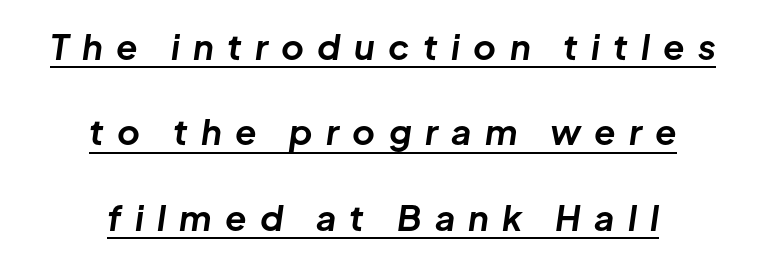
{"italic": "yes", "lean": "right", "slant_degrees": 8, "bold": "yes", "weight": "bold", "width": "normal", "stroke_contrast": "low", "x_height": "medium", "monospaced": "no", "underline": "yes", "align": "center", "line_spacing": "loose", "line_spacing_ratio": 2.44, "letter_spacing": "wide", "letter_spacing_em": 0.38, "glyph_px": 35}
